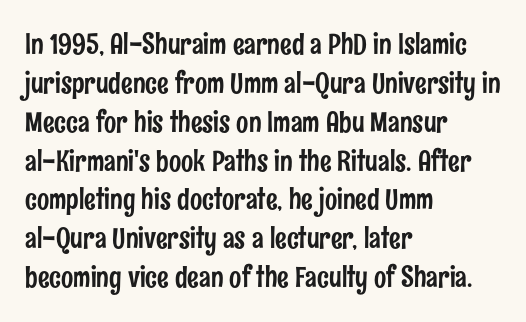
Q: Is the text italic (slanted)? A: No, it is upright.
Q: Is the typeface a serif or a sans-serif typeface? A: Sans-serif.
Q: Is the text underlined? A: No.
Q: How is the paragraph aligned? A: Left-aligned.
Q: Is the spacing between letters normal or unusually wide? A: Normal.
Q: Is the spacing between lines tight, normal or loose? A: Normal.
Q: Width (condensed, normal, or wide)? A: Condensed.
Q: Stroke contrast? A: Low.
Q: x-height? A: Medium.
Q: Monospaced? A: No.
